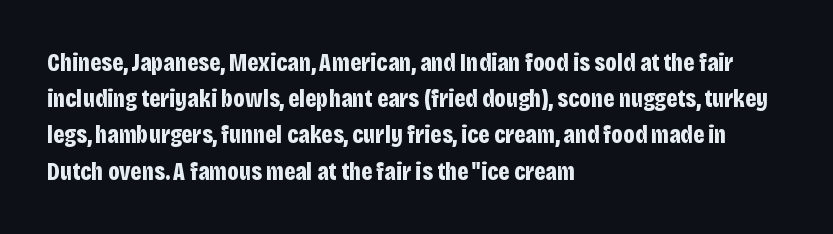
Typesetter's note: full bold, strokes at maximum text heaviness. Rendered with straight, roman letterforms. The line-height multiplier appears to be the usual default. Words appear dense and cohesive because spacing is normal. A student would call this left alignment; a typographer would say flush left, rag right. The baseline area is clear.
